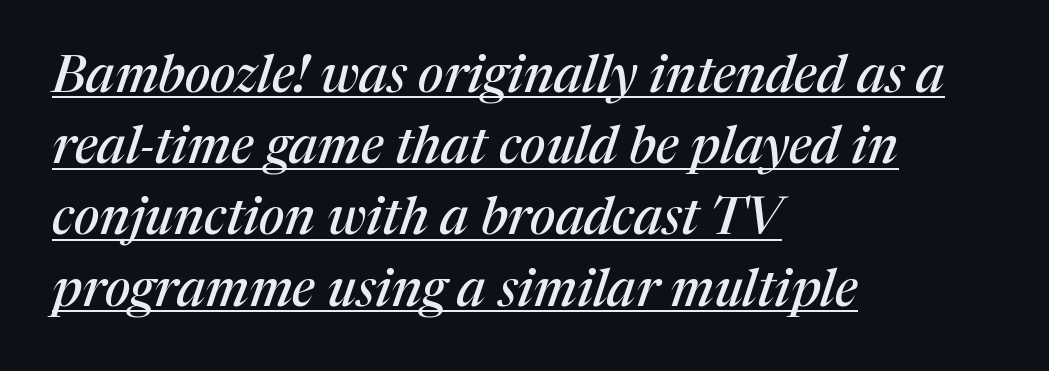
Q: Is the text italic (slanted)? A: Yes, it leans right by about 17 degrees.
Q: Is the typeface a serif or a sans-serif typeface? A: Serif.
Q: Is the text underlined? A: Yes.
Q: How is the paragraph aligned? A: Left-aligned.
Q: Is the spacing between letters normal or unusually wide? A: Normal.
Q: Is the spacing between lines tight, normal or loose? A: Normal.
Q: Width (condensed, normal, or wide)? A: Normal.
Q: Stroke contrast? A: Medium.
Q: x-height? A: Medium.
Q: Monospaced? A: No.
